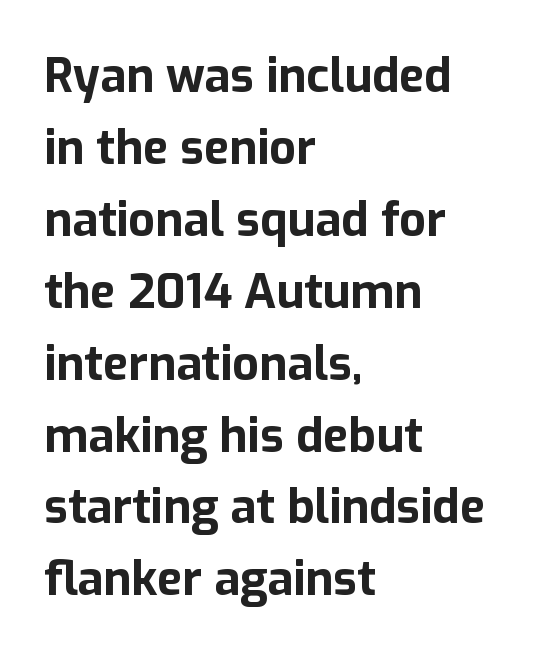
{"serif": "no", "italic": "no", "bold": "yes", "weight": "bold", "width": "normal", "stroke_contrast": "low", "x_height": "medium", "monospaced": "no", "underline": "no", "align": "left", "line_spacing": "normal", "line_spacing_ratio": 1.53, "letter_spacing": "normal", "letter_spacing_em": 0.0, "glyph_px": 47}
